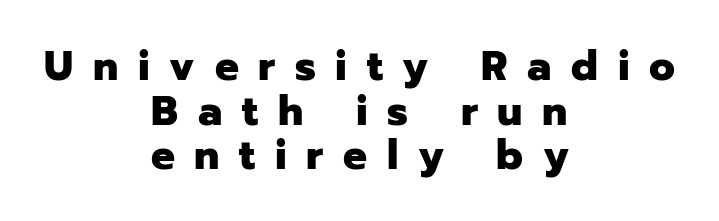
The image shows 42 px heavy sans-serif type, upright; set centered, tight line spacing (1.06x), unusually wide letter spacing (+0.47 em), not underlined; low stroke contrast and a medium x-height.
